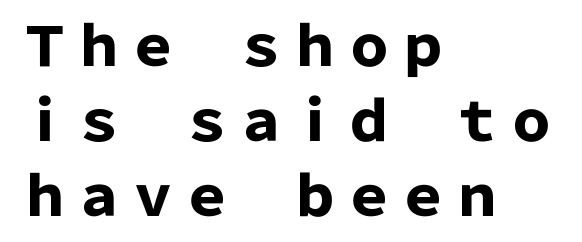
The designer left line spacing at the default. Typesetter's note: full bold, strokes at maximum text heaviness. This rendering uses left alignment, leaving the right contour irregular. This rendering features lettering with no underline. Nothing unusual about the tracking: characters are spaced as the font intends.
